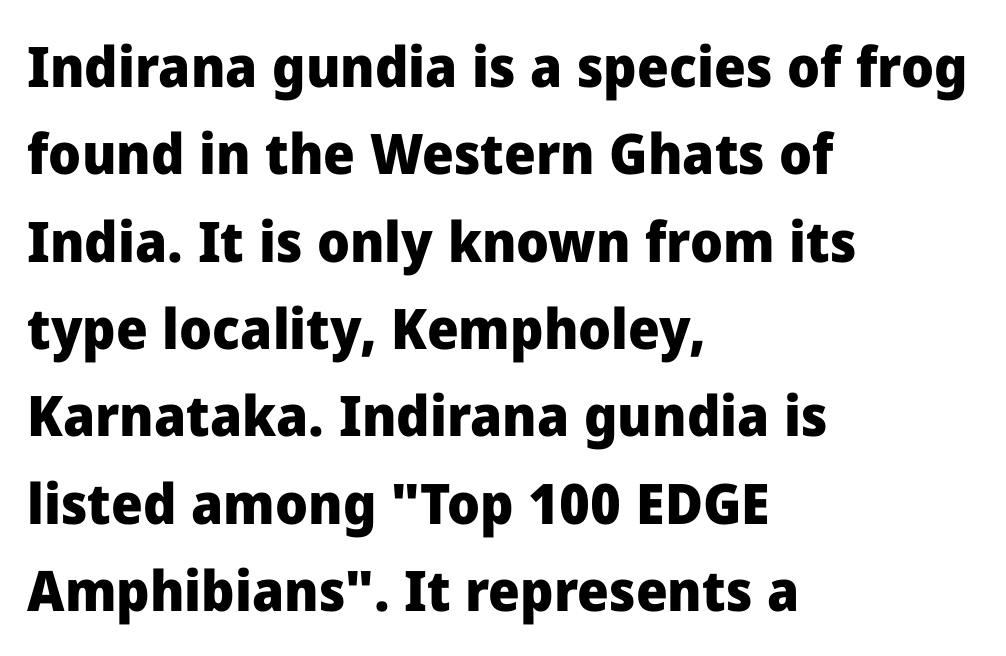
Q: Is the text bold? A: Yes.
Q: Is the text italic (slanted)? A: No, it is upright.
Q: Is the typeface a serif or a sans-serif typeface? A: Sans-serif.
Q: Is the text underlined? A: No.
Q: How is the paragraph aligned? A: Left-aligned.
Q: Is the spacing between letters normal or unusually wide? A: Normal.
Q: Is the spacing between lines tight, normal or loose? A: Normal.
Q: Width (condensed, normal, or wide)? A: Normal.
Q: Stroke contrast? A: Low.
Q: x-height? A: Medium.
Q: Monospaced? A: No.
